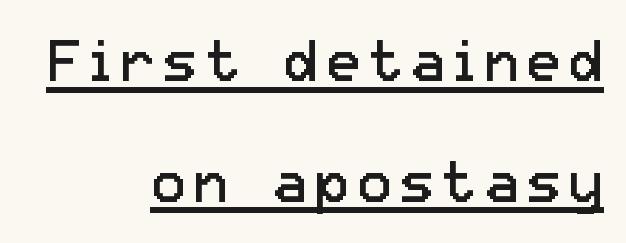
Where is the straight margin? On the right. A rule runs beneath these lines of type. The cut favours lightness, reaching ordinary text weight at its darkest. Ascenders rise straight up at ninety degrees. Spacing verdict: proportional, widths tailored to each character. This sample uses a sans-serif face.
